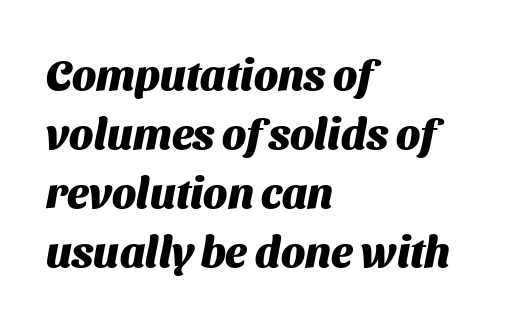
Q: Is the text bold? A: Yes.
Q: Is the typeface a serif or a sans-serif typeface? A: Sans-serif.
Q: Is the text underlined? A: No.
Q: How is the paragraph aligned? A: Left-aligned.
Q: Is the spacing between letters normal or unusually wide? A: Normal.
Q: Is the spacing between lines tight, normal or loose? A: Normal.
Q: Width (condensed, normal, or wide)? A: Normal.
Q: Stroke contrast? A: Medium.
Q: x-height? A: Medium.
Q: Monospaced? A: No.
